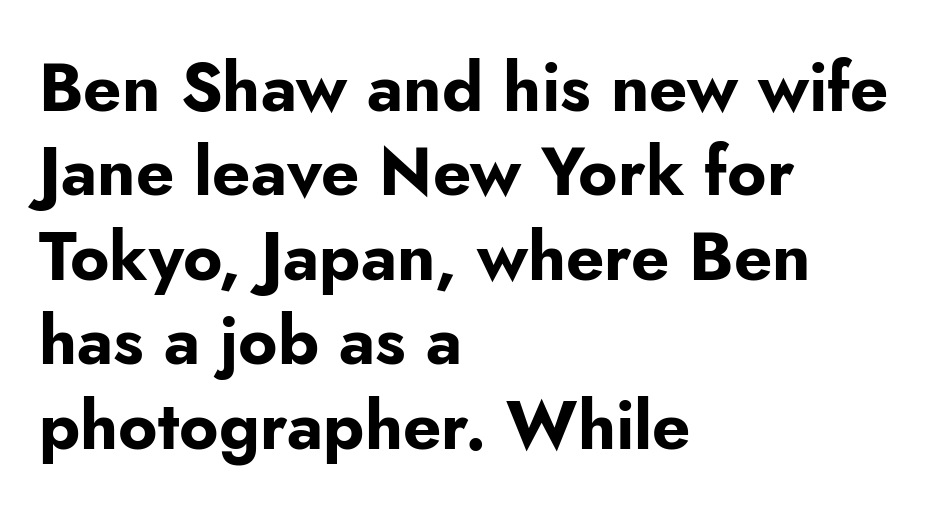
The image shows 67 px bold sans-serif type, upright; set left-aligned, normal line spacing (1.26x), normal letter spacing, not underlined; low stroke contrast and a small x-height.
